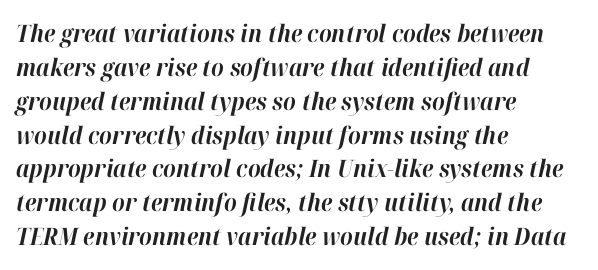
The image shows 24 px bold type, italic (leaning right); set left-aligned, normal line spacing (1.41x), normal letter spacing, not underlined.
